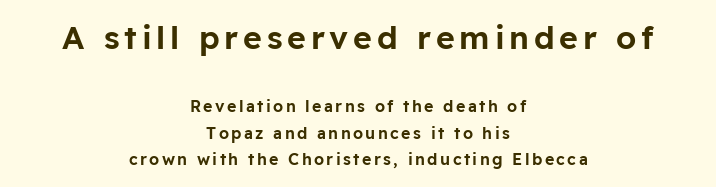
{"serif": "no", "italic": "no", "width": "normal", "stroke_contrast": "low", "x_height": "medium", "monospaced": "no", "underline": "no", "align": "center", "line_spacing": "normal", "line_spacing_ratio": 1.67, "larger_block": "first", "size_ratio": 2.0, "glyph_px": 32}
